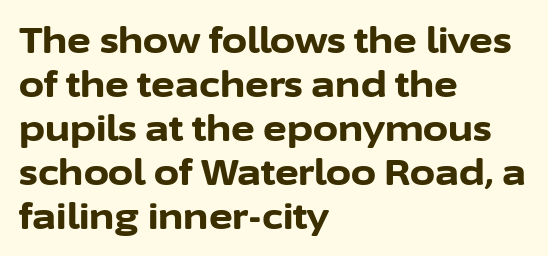
{"serif": "no", "italic": "no", "bold": "yes", "weight": "bold", "width": "normal", "stroke_contrast": "low", "x_height": "medium", "monospaced": "no", "underline": "no", "align": "left", "line_spacing_ratio": 1.22, "letter_spacing": "normal", "letter_spacing_em": 0.0, "glyph_px": 36}
